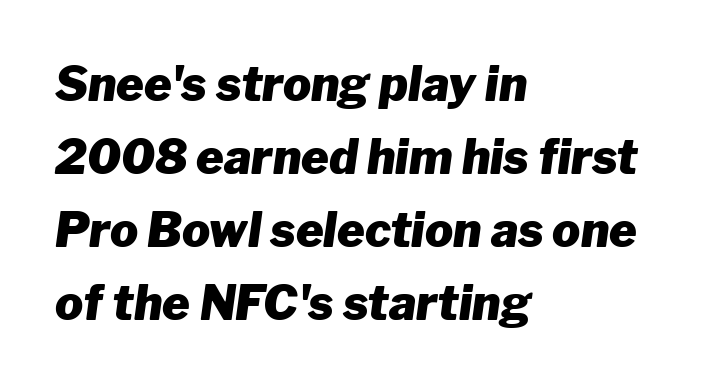
The image shows 47 px heavy type, italic (leaning right); set left-aligned, normal line spacing (1.55x), normal letter spacing, not underlined; low stroke contrast and a medium x-height.
